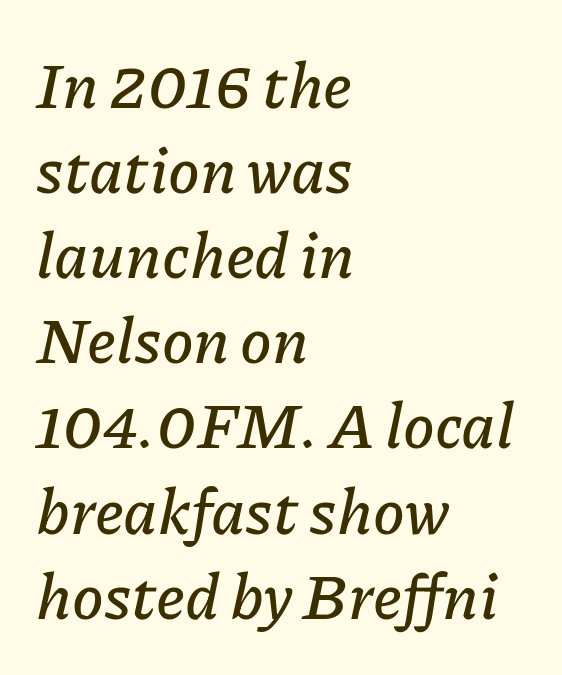
Q: Is the text italic (slanted)? A: Yes, it leans right by about 11 degrees.
Q: Is the text underlined? A: No.
Q: How is the paragraph aligned? A: Left-aligned.
Q: Is the spacing between letters normal or unusually wide? A: Normal.
Q: Is the spacing between lines tight, normal or loose? A: Normal.
Q: Width (condensed, normal, or wide)? A: Normal.
Q: Stroke contrast? A: Low.
Q: x-height? A: Medium.
Q: Monospaced? A: No.
